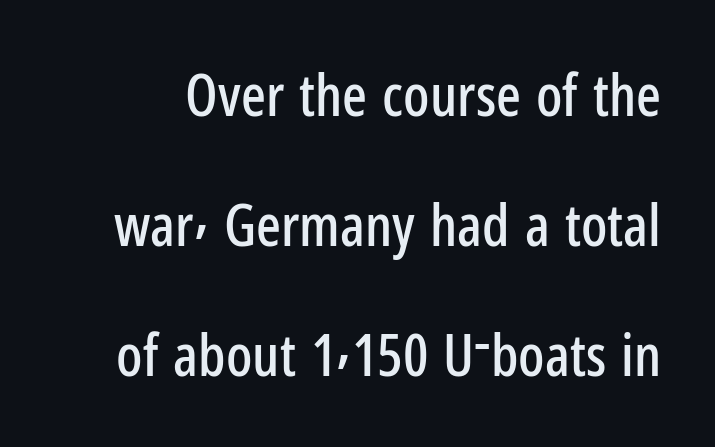
{"serif": "no", "italic": "no", "width": "condensed", "stroke_contrast": "low", "x_height": "medium", "monospaced": "no", "underline": "no", "line_spacing": "loose", "line_spacing_ratio": 2.24, "letter_spacing": "normal", "letter_spacing_em": 0.0, "glyph_px": 58}
